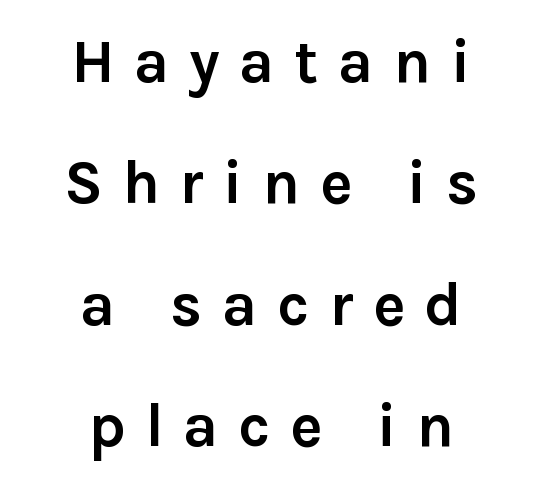
{"serif": "no", "italic": "no", "bold": "yes", "weight": "semibold", "width": "normal", "stroke_contrast": "low", "x_height": "medium", "monospaced": "no", "underline": "no", "align": "center", "line_spacing": "loose", "line_spacing_ratio": 1.99, "letter_spacing": "wide", "letter_spacing_em": 0.32, "glyph_px": 61}
